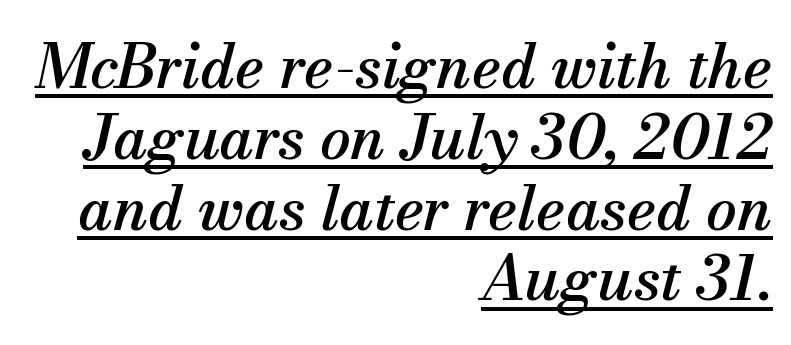
Q: Is the text italic (slanted)? A: Yes, it leans right by about 13 degrees.
Q: Is the typeface a serif or a sans-serif typeface? A: Serif.
Q: Is the text underlined? A: Yes.
Q: How is the paragraph aligned? A: Right-aligned.
Q: Is the spacing between letters normal or unusually wide? A: Normal.
Q: Width (condensed, normal, or wide)? A: Normal.
Q: Stroke contrast? A: Medium.
Q: x-height? A: Small.
Q: Monospaced? A: No.
